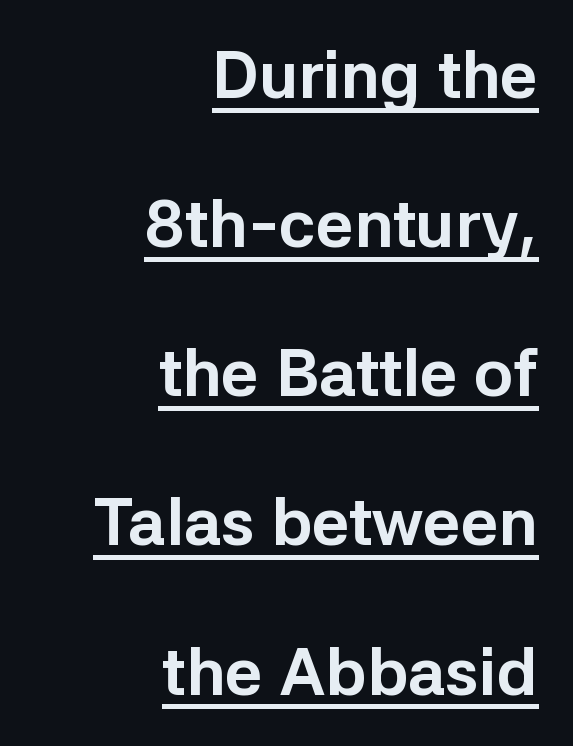
Q: Is the text bold? A: Yes.
Q: Is the text italic (slanted)? A: No, it is upright.
Q: Is the typeface a serif or a sans-serif typeface? A: Sans-serif.
Q: Is the text underlined? A: Yes.
Q: How is the paragraph aligned? A: Right-aligned.
Q: Is the spacing between letters normal or unusually wide? A: Normal.
Q: Is the spacing between lines tight, normal or loose? A: Loose.
Q: Width (condensed, normal, or wide)? A: Normal.
Q: Stroke contrast? A: Low.
Q: x-height? A: Medium.
Q: Monospaced? A: No.
